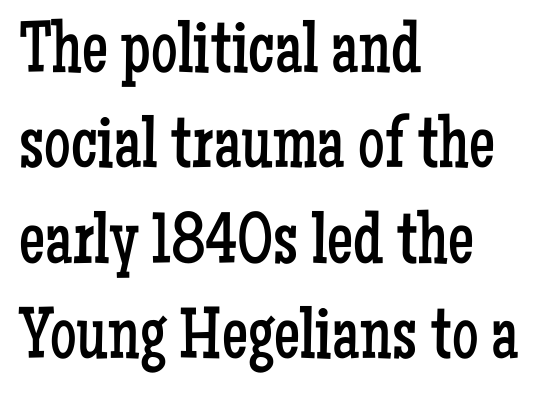
The image shows 74 px regular-weight, condensed serif type, upright; set left-aligned, normal line spacing (1.29x), normal letter spacing, not underlined; low stroke contrast and a medium x-height.
